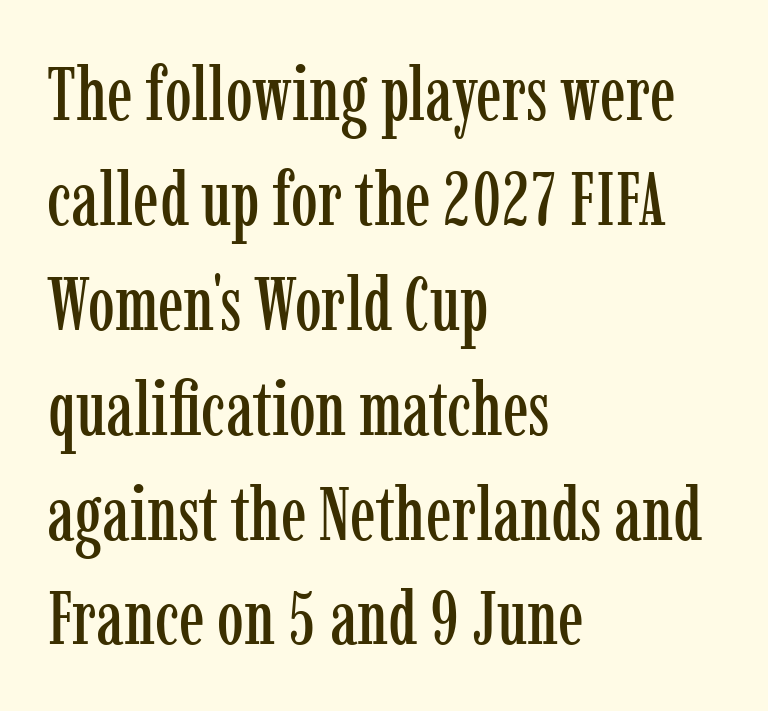
In CSS terms this would be text-align: left. Letterform terminals end in serifs throughout the passage. Note the varied advance widths — an 'i' is clearly narrower than an 'm'. Nobody drew a line under any word here. The letters stand straight up with perfectly vertical stems. The passage shown stacks its lines at a standard gap.
